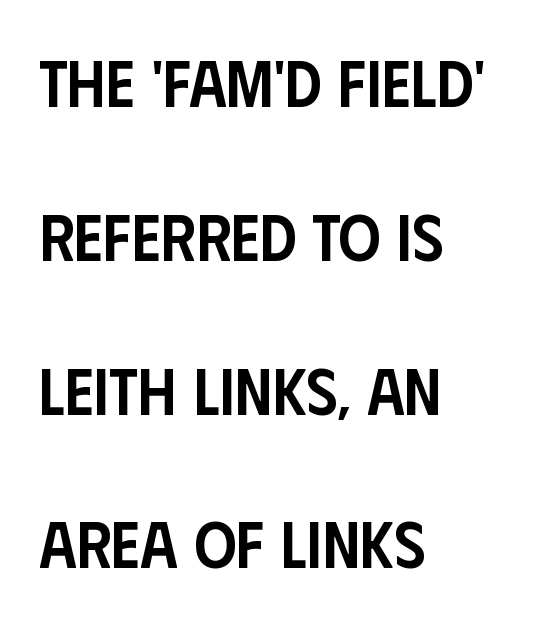
The image shows 66 px semibold, condensed sans-serif type, upright; set left-aligned, loose line spacing (2.33x), normal letter spacing, not underlined; low stroke contrast and a large x-height.
